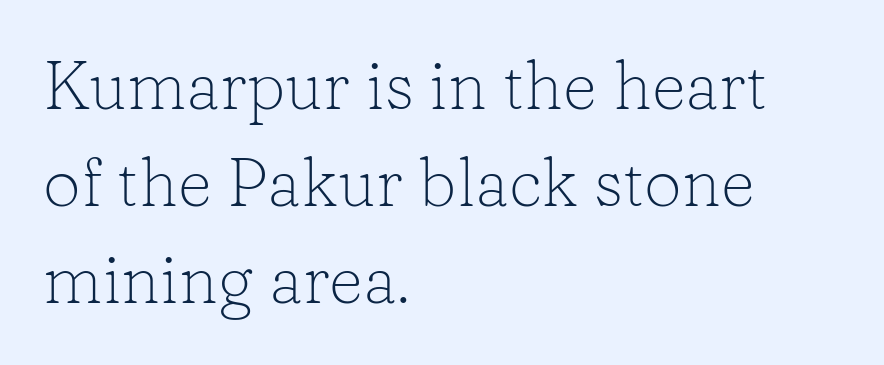
Q: Is the text bold? A: No.
Q: Is the text italic (slanted)? A: No, it is upright.
Q: Is the typeface a serif or a sans-serif typeface? A: Serif.
Q: Is the text underlined? A: No.
Q: How is the paragraph aligned? A: Left-aligned.
Q: Is the spacing between letters normal or unusually wide? A: Normal.
Q: Is the spacing between lines tight, normal or loose? A: Normal.
Q: Width (condensed, normal, or wide)? A: Normal.
Q: Stroke contrast? A: Low.
Q: x-height? A: Medium.
Q: Monospaced? A: No.
